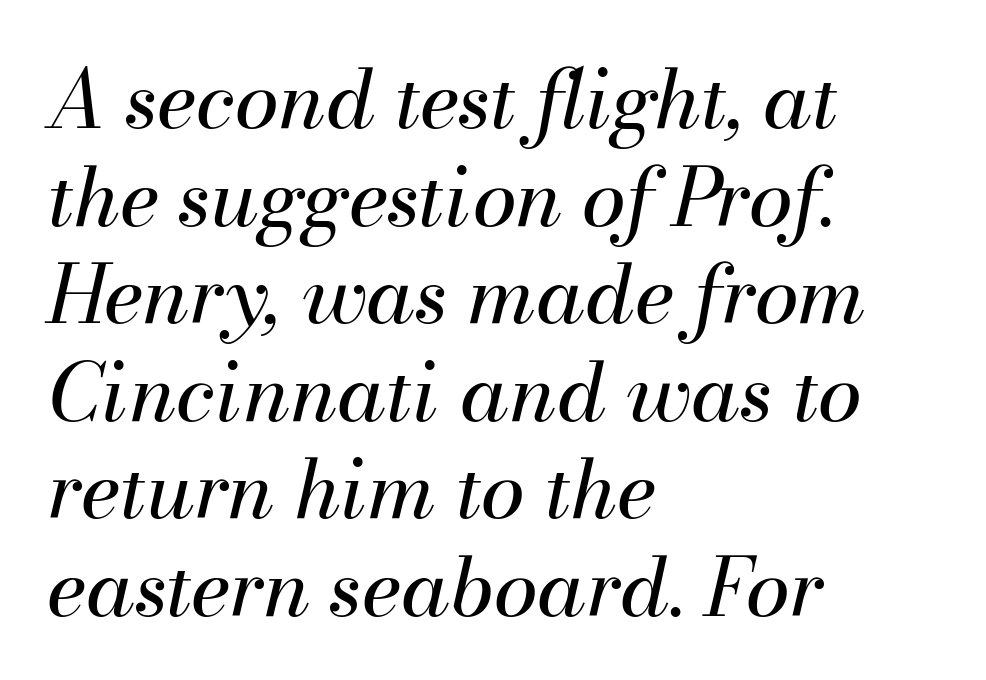
The image shows 80 px regular-weight type, italic (leaning right); set left-aligned, line spacing 1.22x, normal letter spacing, not underlined; medium stroke contrast and a small x-height.
